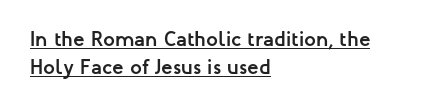
Does the weight exceed regular? Yes, all the way to bold. The face used here is rendered with its standard letterfit. Does a line run under the words? Yes, clearly. The letters stand straight up with perfectly vertical stems.
